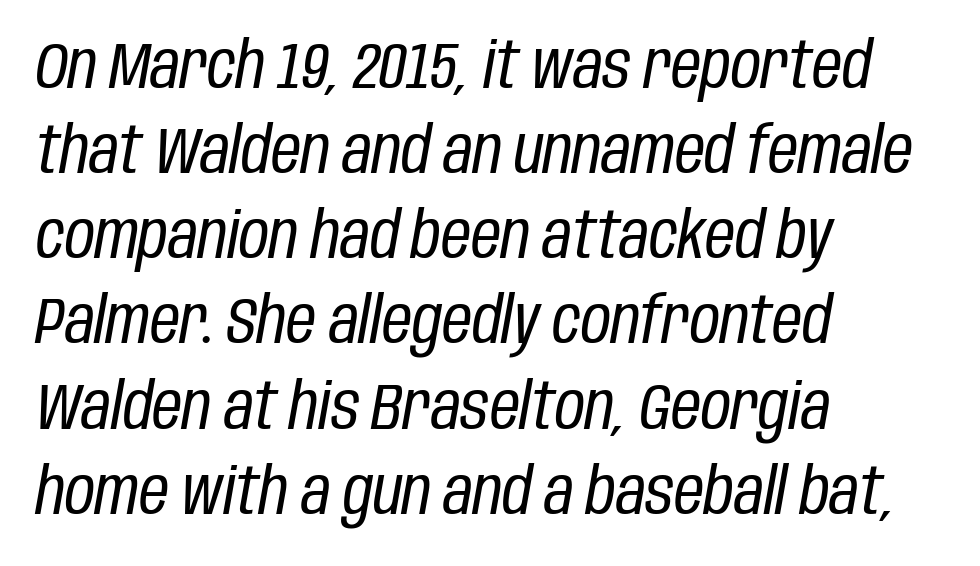
The image shows 65 px regular-weight, condensed type, italic (leaning right); set left-aligned, normal line spacing (1.31x), normal letter spacing, not underlined; low stroke contrast and a large x-height.
